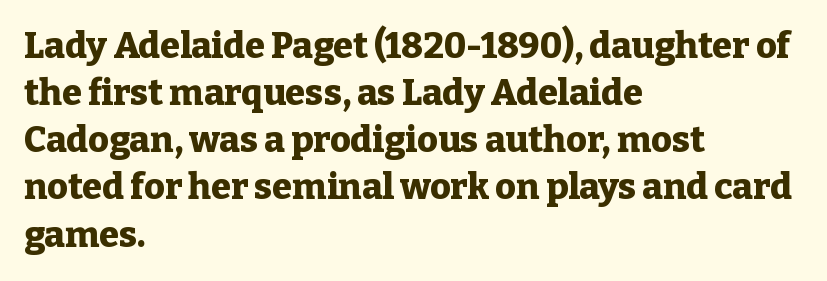
{"serif": "yes", "italic": "no", "bold": "yes", "weight": "heavy", "width": "normal", "stroke_contrast": "low", "x_height": "medium", "monospaced": "no", "underline": "no", "align": "left", "line_spacing": "normal", "line_spacing_ratio": 1.31, "letter_spacing": "normal", "letter_spacing_em": 0.0, "glyph_px": 36}
